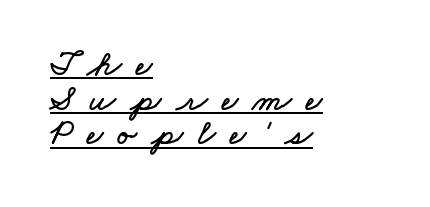
{"width": "wide", "stroke_contrast": "low", "x_height": "small", "monospaced": "no", "underline": "yes", "align": "left", "line_spacing": "tight", "line_spacing_ratio": 0.96, "letter_spacing": "wide", "letter_spacing_em": 0.4, "glyph_px": 36}
